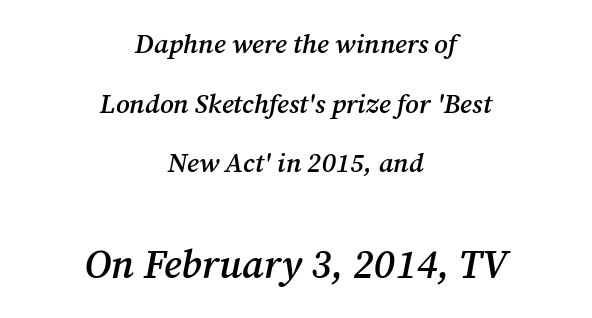
Q: Is the text bold? A: Semi-bold.
Q: Is the text italic (slanted)? A: Yes, it leans right by about 12 degrees.
Q: Is the typeface a serif or a sans-serif typeface? A: Serif.
Q: Is the text underlined? A: No.
Q: How is the paragraph aligned? A: Centered.
Q: Is the spacing between letters normal or unusually wide? A: Normal.
Q: Is the spacing between lines tight, normal or loose? A: Loose.
Q: Which block of text is set in a larger size, the first (top) or the second (bottom)? A: The second (bottom) one.
Q: Width (condensed, normal, or wide)? A: Normal.
Q: Stroke contrast? A: Medium.
Q: x-height? A: Medium.
Q: Monospaced? A: No.
